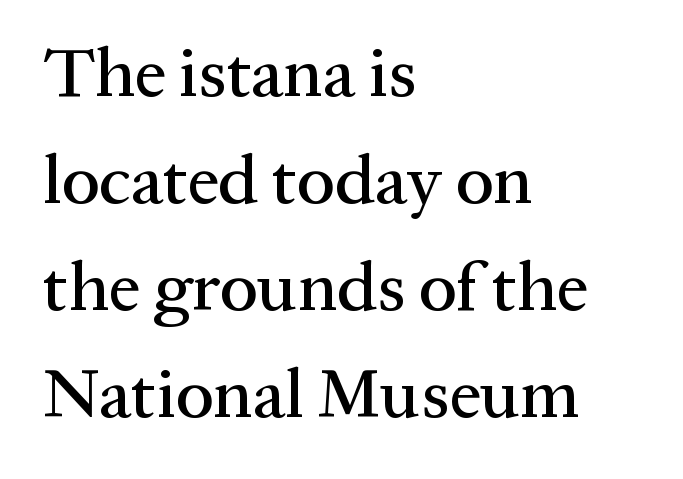
Ascenders rise straight up at ninety degrees. Caption: multi-line text, flush left, ragged right. What stands out about the letter spacing? Nothing — it is the standard amount. Stroke terminals: seriffed. The lines sit at an ordinary, default distance from one another. The string is rendered with underlining switched off.
